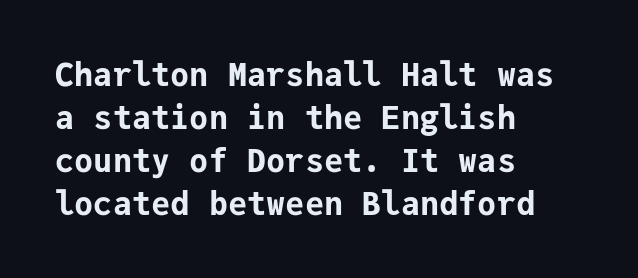
Q: Is the text bold? A: Yes.
Q: Is the text italic (slanted)? A: No, it is upright.
Q: Is the typeface a serif or a sans-serif typeface? A: Sans-serif.
Q: Is the text underlined? A: No.
Q: How is the paragraph aligned? A: Left-aligned.
Q: Is the spacing between letters normal or unusually wide? A: Normal.
Q: Is the spacing between lines tight, normal or loose? A: Normal.
Q: Width (condensed, normal, or wide)? A: Normal.
Q: Stroke contrast? A: Low.
Q: x-height? A: Medium.
Q: Monospaced? A: Yes.
